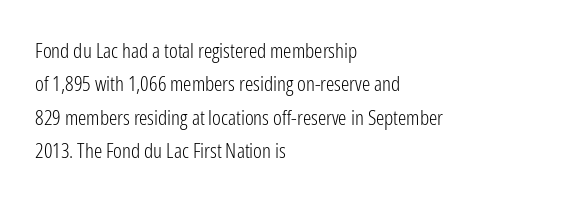
{"italic": "no", "bold": "no", "underline": "no", "align": "left", "line_spacing": "normal", "line_spacing_ratio": 1.59, "letter_spacing": "normal", "letter_spacing_em": 0.0, "glyph_px": 21}
